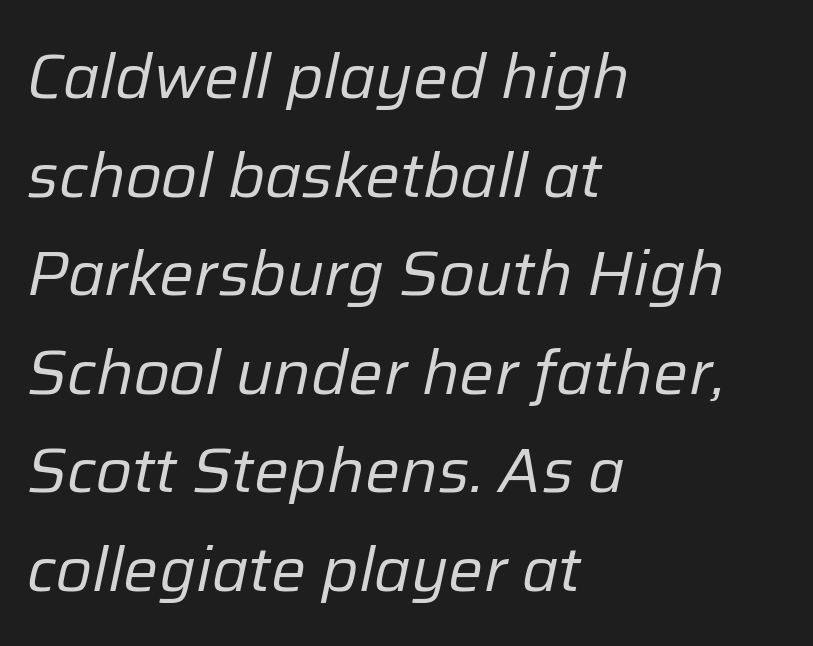
The characters are drawn with everyday or finer stroke widths. No word sits above an underline. Line beginnings align vertically; line endings do not. The rendering uses a moderate line-height, typical for paragraphs. Does extra space separate the letters? No, they use regular spacing.
